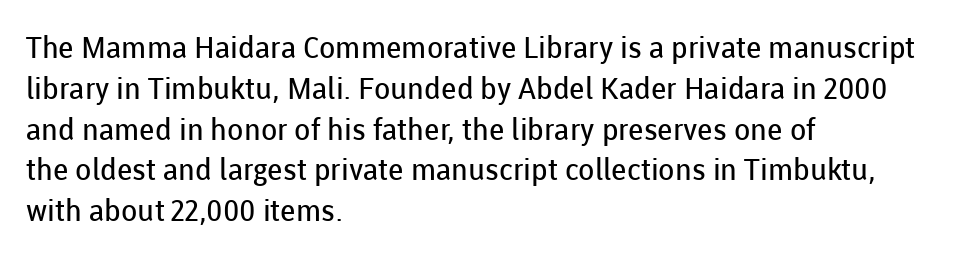
Characters remain perfectly vertical along every line. Stem width sits at or under what a default text font uses. Only glyphs here, with clear space below each row. The vertical gap from one line to the next is medium. Each letter keeps its own natural width here, so spacing adapts to shape.
